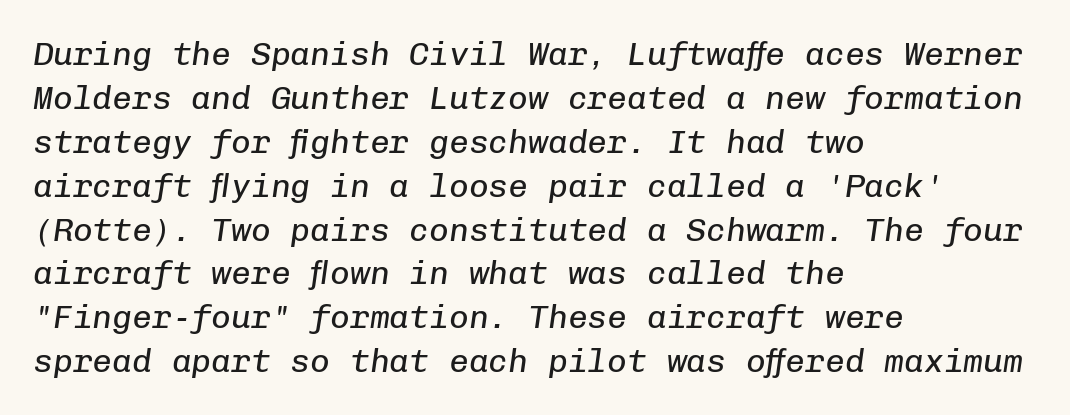
The image shows 33 px regular-weight type, italic (leaning right), monospaced; set left-aligned, normal line spacing (1.33x), normal letter spacing, not underlined; low stroke contrast and a medium x-height.
